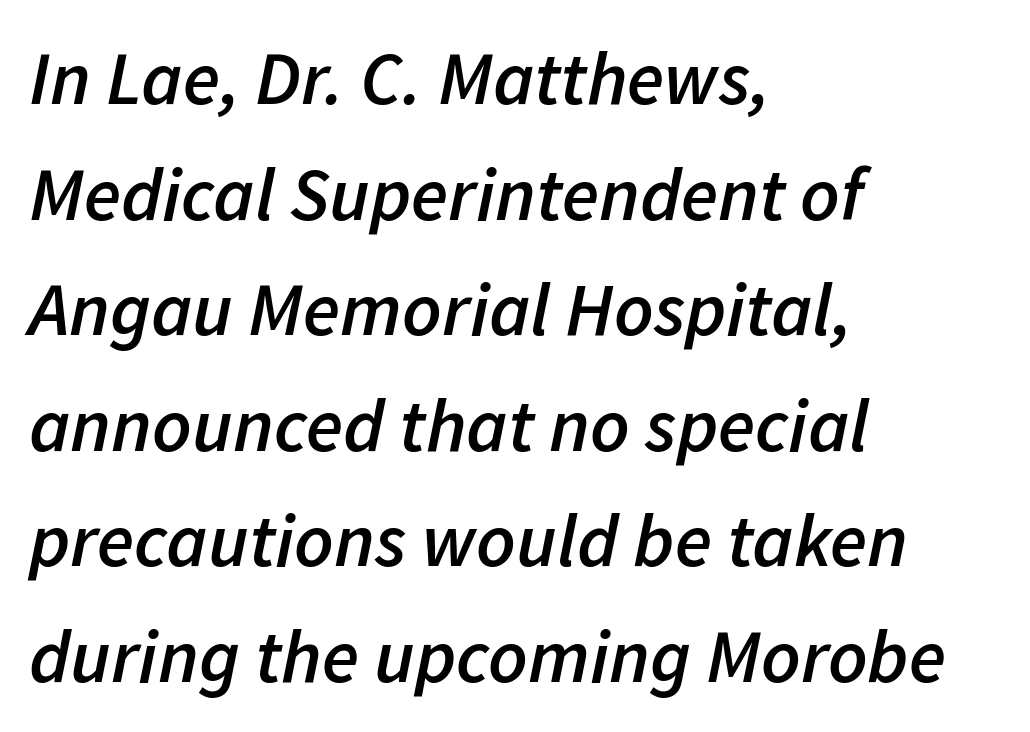
When letters slant like this, we call the style italic. These lines are rendered in a variable-pitch font. Rows of type keep a routine distance in the vertical direction. The specimen omits any rule beneath the text block's lines. The line texture is even and compact thanks to regular tracking.
